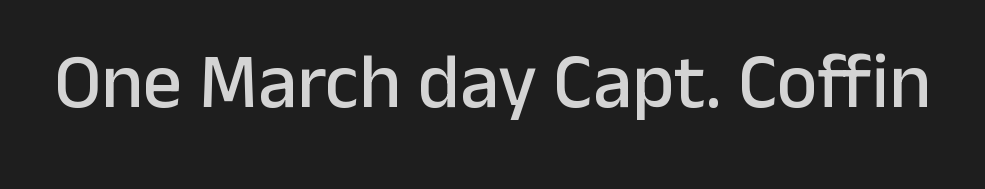
{"serif": "no", "italic": "no", "width": "normal", "stroke_contrast": "low", "x_height": "medium", "monospaced": "no", "underline": "no", "letter_spacing": "normal", "letter_spacing_em": 0.0, "glyph_px": 78}
